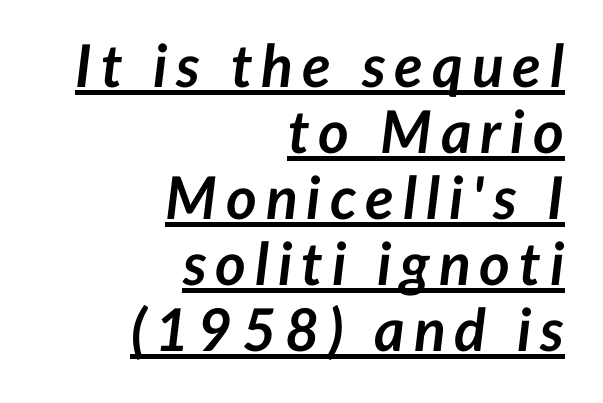
The image shows 59 px semibold type, italic (leaning right); set right-aligned, tight line spacing (1.12x), underlined; low stroke contrast and a medium x-height.
